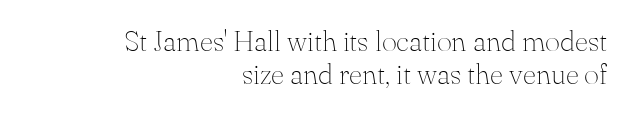
The image shows 29 px thin serif type, upright; set right-aligned, tight line spacing (1.13x), normal letter spacing, not underlined; medium stroke contrast and a small x-height.
